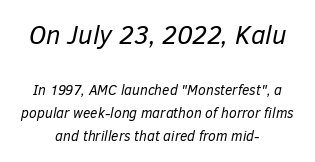
The image shows 26 px text type, italic (leaning right); set centered, normal line spacing (1.64x), normal letter spacing, not underlined; the first (top) block is 1.86x larger.
